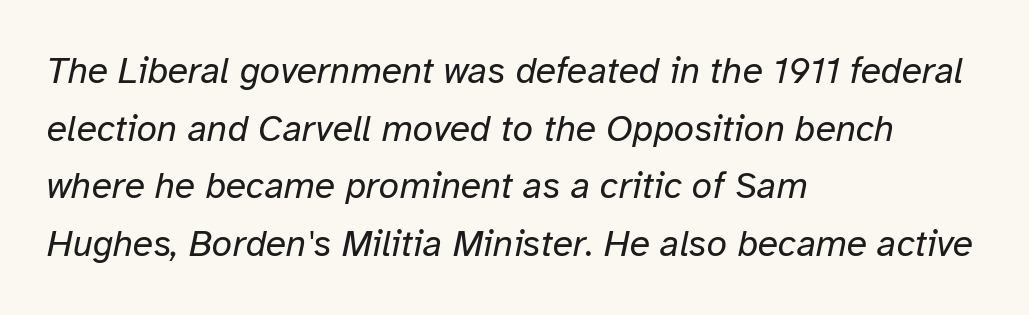
Q: Is the text bold? A: No.
Q: Is the text italic (slanted)? A: Yes, it leans right by about 12 degrees.
Q: Is the text underlined? A: No.
Q: How is the paragraph aligned? A: Left-aligned.
Q: Is the spacing between letters normal or unusually wide? A: Normal.
Q: Is the spacing between lines tight, normal or loose? A: Normal.
Q: Width (condensed, normal, or wide)? A: Normal.
Q: Stroke contrast? A: Low.
Q: x-height? A: Medium.
Q: Monospaced? A: No.
